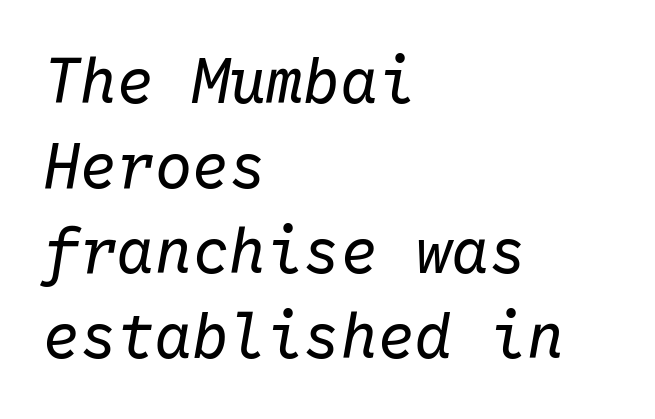
Q: Is the text bold? A: No.
Q: Is the text italic (slanted)? A: Yes, it leans right by about 10 degrees.
Q: Is the text underlined? A: No.
Q: How is the paragraph aligned? A: Left-aligned.
Q: Is the spacing between letters normal or unusually wide? A: Normal.
Q: Is the spacing between lines tight, normal or loose? A: Normal.
Q: Width (condensed, normal, or wide)? A: Normal.
Q: Stroke contrast? A: Low.
Q: x-height? A: Medium.
Q: Monospaced? A: Yes.
